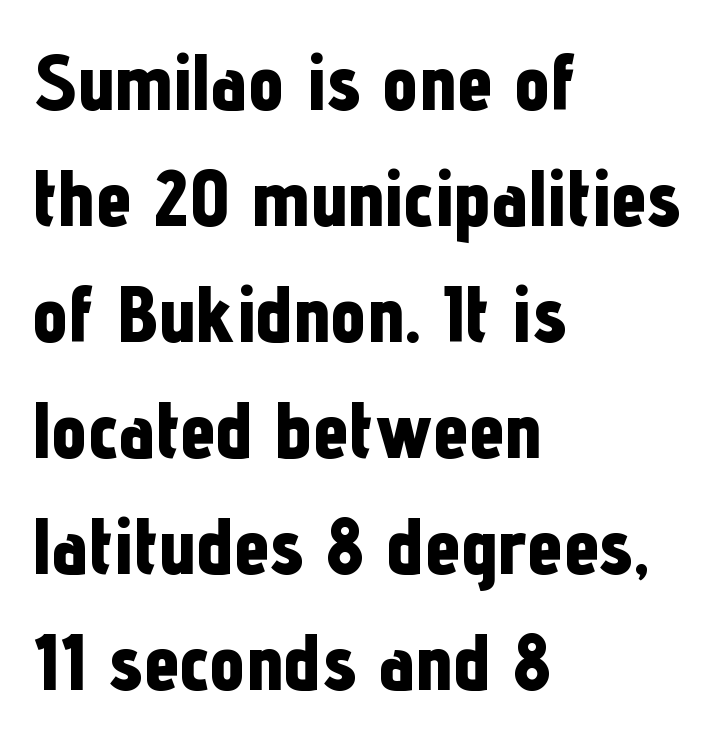
Descenders hang freely into open space. Set as a true bold cut, around the 700 mark. Are there feet on the stems? There aren't — it's a sans. This rendering uses left alignment, leaving the right contour irregular. Quick note: not italic, upright. Students, observe: this is what conventionally led text looks like.
